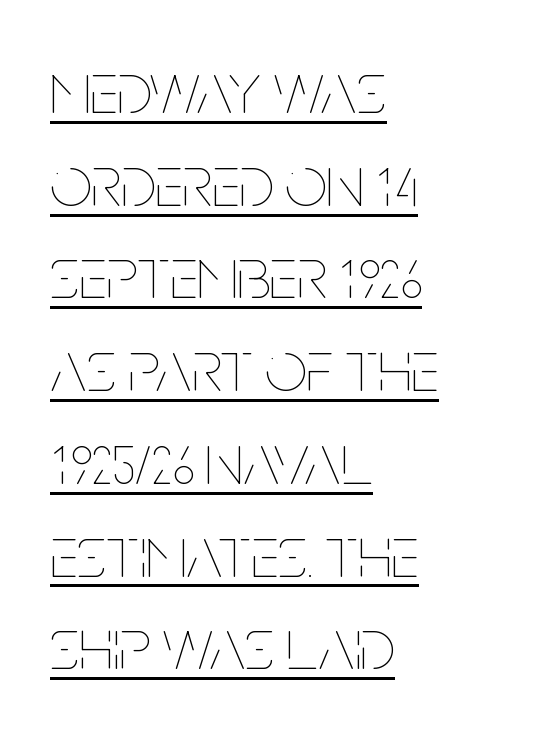
Q: Is the text bold? A: No.
Q: Is the text italic (slanted)? A: No, it is upright.
Q: Is the text underlined? A: Yes.
Q: How is the paragraph aligned? A: Left-aligned.
Q: Is the spacing between letters normal or unusually wide? A: Normal.
Q: Is the spacing between lines tight, normal or loose? A: Normal.
Q: Width (condensed, normal, or wide)? A: Condensed.
Q: Stroke contrast? A: Low.
Q: x-height? A: Large.
Q: Monospaced? A: No.
